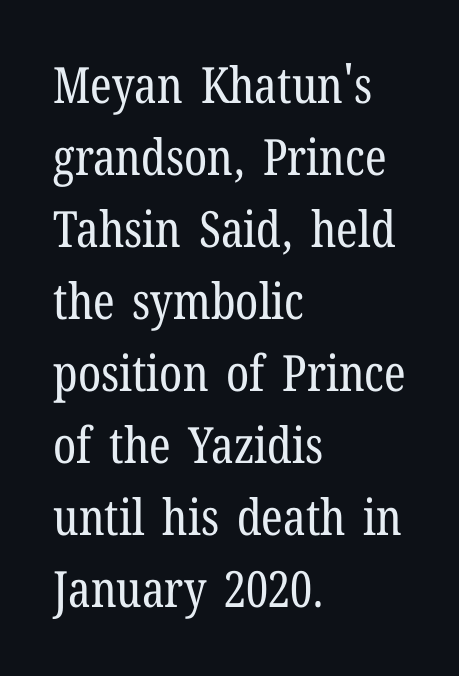
The specimen reads as upright at a glance. In CSS terms this would be text-align: left. Serif or sans? Serif — the stroke terminals have little feet. No chunkiness to these letters — they're not bold.
